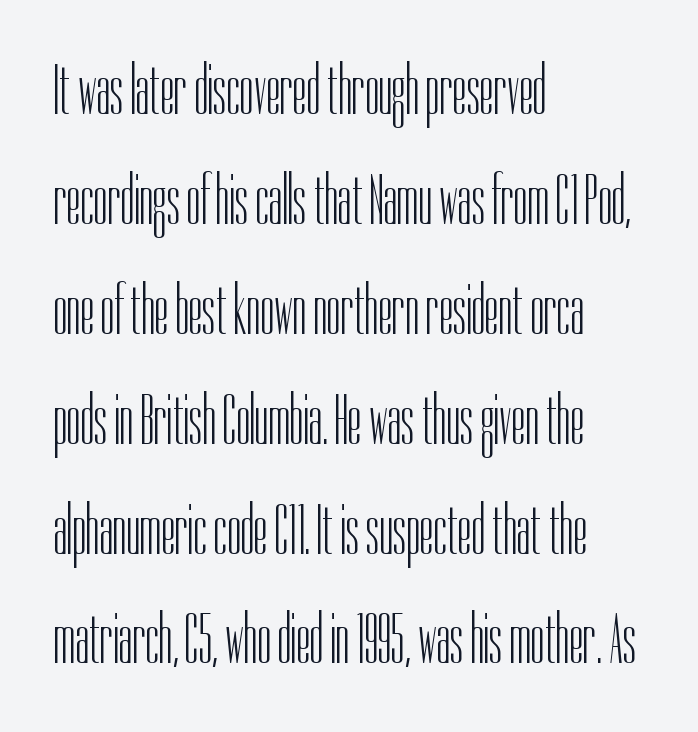
Q: Is the text bold? A: No.
Q: Is the text italic (slanted)? A: No, it is upright.
Q: Is the typeface a serif or a sans-serif typeface? A: Sans-serif.
Q: Is the text underlined? A: No.
Q: How is the paragraph aligned? A: Left-aligned.
Q: Is the spacing between letters normal or unusually wide? A: Normal.
Q: Is the spacing between lines tight, normal or loose? A: Normal.
Q: Width (condensed, normal, or wide)? A: Condensed.
Q: Stroke contrast? A: Low.
Q: x-height? A: Medium.
Q: Monospaced? A: No.
